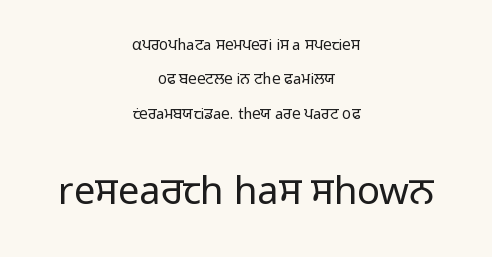
{"serif": "no", "italic": "no", "bold": "no", "weight": "regular", "width": "normal", "stroke_contrast": "low", "x_height": "medium", "monospaced": "no", "underline": "no", "align": "center", "line_spacing": "loose", "line_spacing_ratio": 2.29, "letter_spacing": "normal", "letter_spacing_em": 0.0, "larger_block": "second", "size_ratio": 2.53, "glyph_px": 38}
